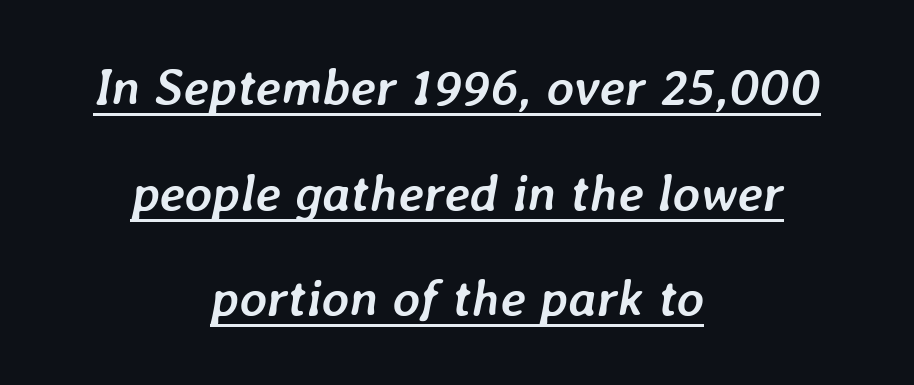
The passage shown leans; its letterforms are oblique. Notice how thick the strokes are: this is what a full bold looks like. Interline gaps are noticeably wide in this sample. Somebody hit Ctrl+U on this one — the words are underlined. The passage is arranged like a title page — every line centered. The type is set solid horizontally, with unmodified tracking.
